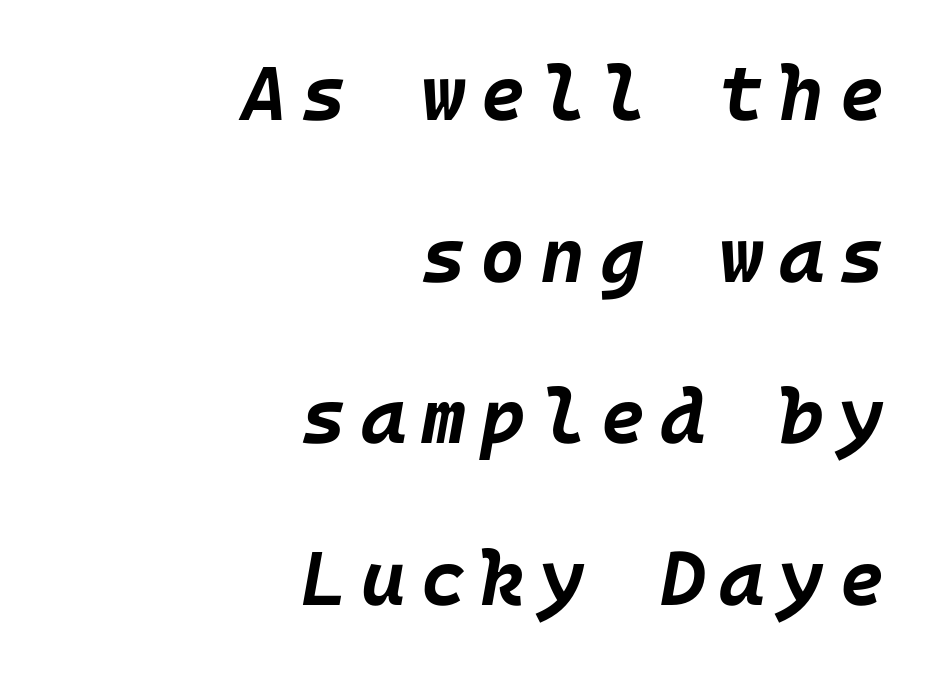
{"italic": "yes", "lean": "right", "slant_degrees": 10, "bold": "yes", "weight": "bold", "width": "normal", "stroke_contrast": "low", "x_height": "large", "underline": "no", "align": "right", "line_spacing": "loose", "line_spacing_ratio": 2.1, "glyph_px": 77}
